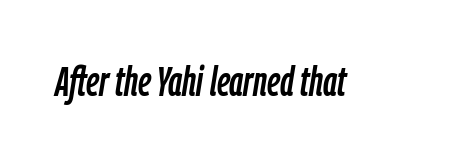
Default kerning and tracking; the words read as compact shapes. The face used here has a pronounced slope to its letters. Looks like regular typesetting: each glyph gets only the width it needs. Descenders are the only things crossing below the line.
